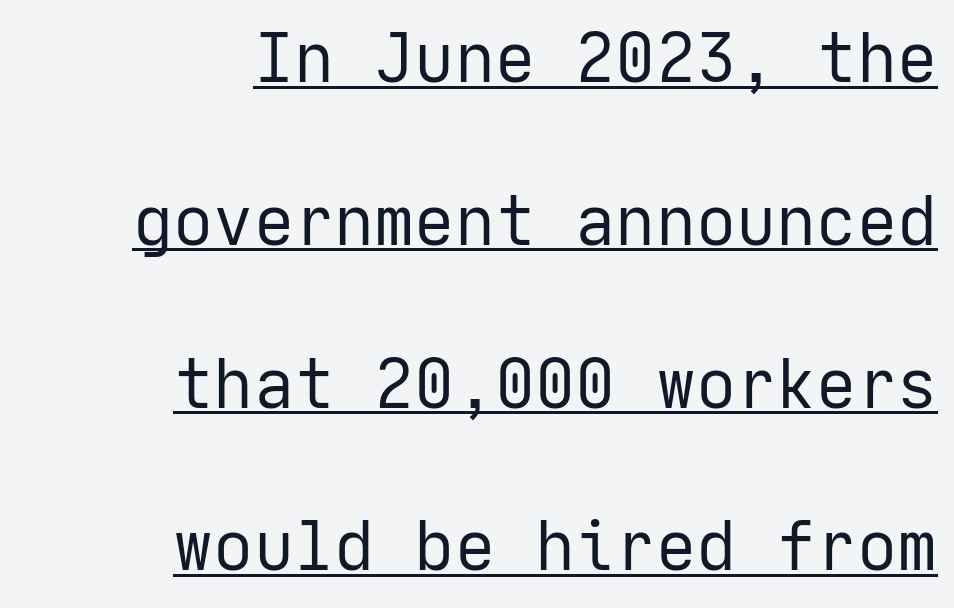
Horizontal alignment here is rightward, an uncommon choice for prose. Is there much room between lines? Yes — plenty of vertical air separates them. The lettering is marked with a stroke running underneath it. A typesetter would mark this as roman, not italic. These lines are composed in type without serifs. Stroke thickness stays within the range of a standard reading face or lighter.
